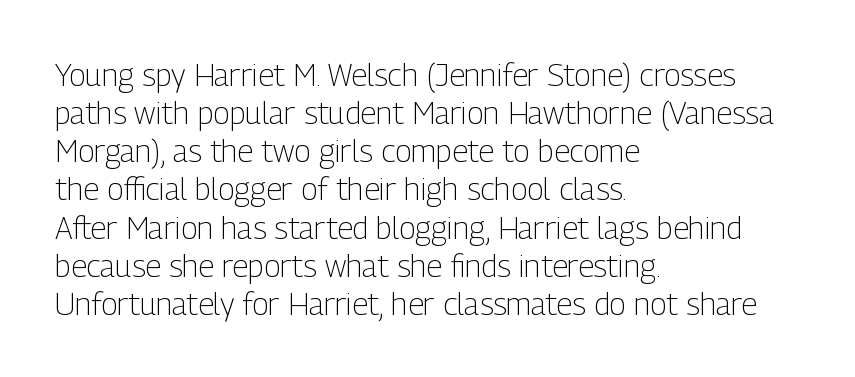
Look at the tracking — it's just the regular setting, nothing added. The paragraph shown leans on its left margin. Ascenders rise straight up at ninety degrees. Observe the absence of serifs on each vertical stroke in this sample.
